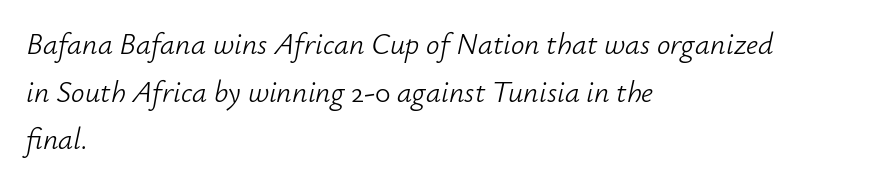
{"italic": "yes", "lean": "right", "slant_degrees": 12, "bold": "no", "weight": "light", "width": "normal", "stroke_contrast": "low", "x_height": "small", "monospaced": "no", "underline": "no", "align": "left", "line_spacing": "normal", "line_spacing_ratio": 1.59, "letter_spacing": "normal", "letter_spacing_em": 0.0, "glyph_px": 30}
